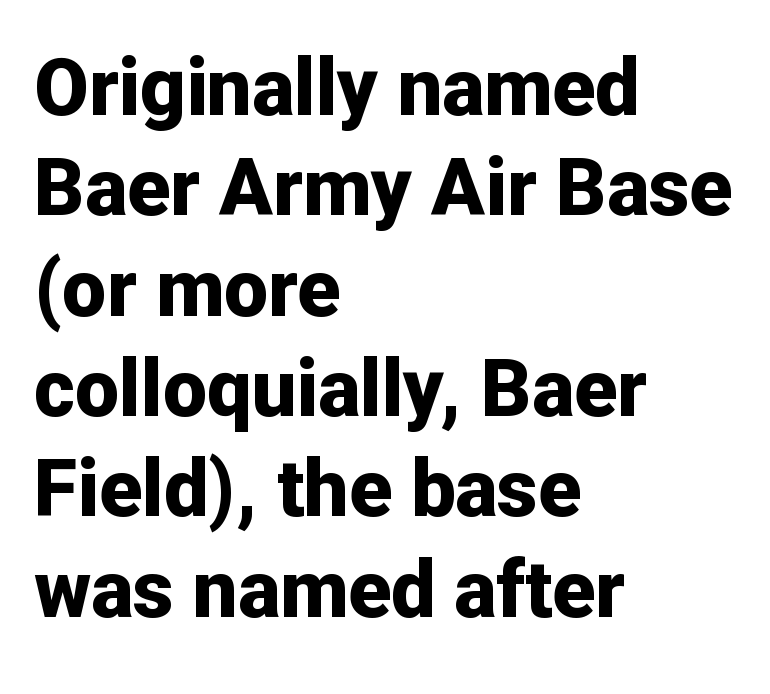
Each letter keeps its own natural width here, so spacing adapts to shape. Each letter's strokes conclude bluntly, with no projecting serifs. Here the glyphs are tracked normally, forming tight word shapes. Do the letters lean? They stand straight. The face used here has the dense, thick strokes of a bold. Which margin do the lines hug? The left one — the right edge is uneven.
